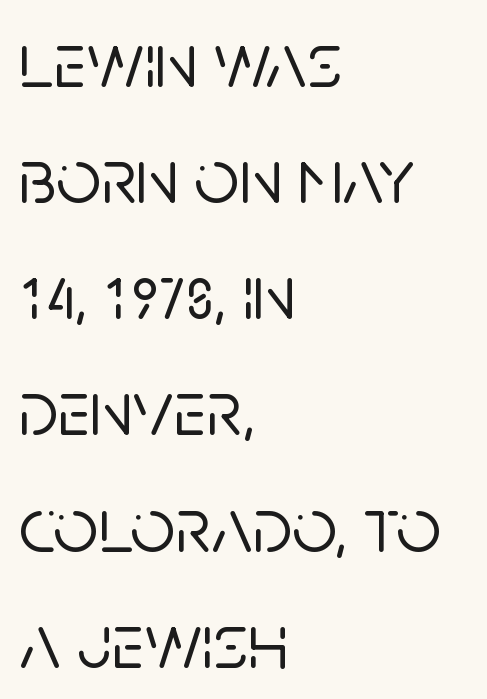
The image shows 79 px sans-serif type, upright; set left-aligned, normal line spacing (1.47x), normal letter spacing, not underlined; low stroke contrast and a large x-height.
